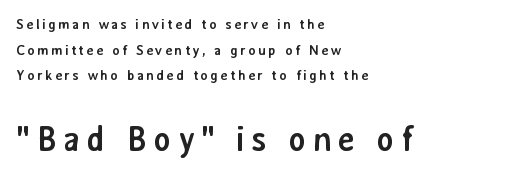
Q: Is the text bold? A: Yes.
Q: Is the text italic (slanted)? A: No, it is upright.
Q: Is the typeface a serif or a sans-serif typeface? A: Sans-serif.
Q: Is the text underlined? A: No.
Q: How is the paragraph aligned? A: Left-aligned.
Q: Which block of text is set in a larger size, the first (top) or the second (bottom)? A: The second (bottom) one.
Q: Width (condensed, normal, or wide)? A: Normal.
Q: Stroke contrast? A: Low.
Q: x-height? A: Medium.
Q: Monospaced? A: No.
